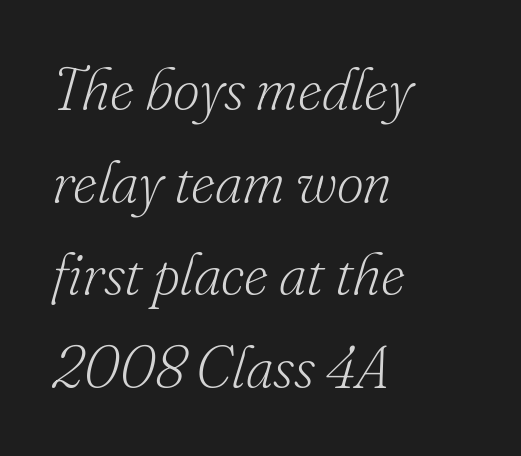
The image shows 59 px light serif type, italic (leaning right); set left-aligned, normal line spacing (1.57x), normal letter spacing, not underlined; low stroke contrast and a small x-height.
